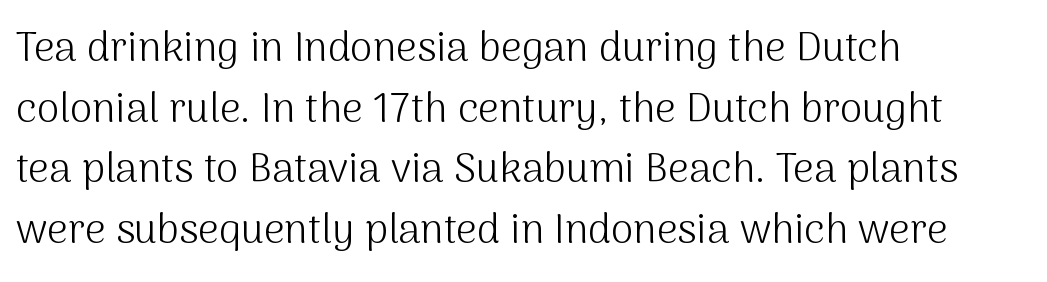
{"serif": "no", "italic": "no", "bold": "no", "weight": "light", "width": "normal", "stroke_contrast": "medium", "x_height": "medium", "monospaced": "no", "underline": "no", "align": "left", "line_spacing": "normal", "line_spacing_ratio": 1.48, "letter_spacing": "normal", "letter_spacing_em": 0.0, "glyph_px": 41}
